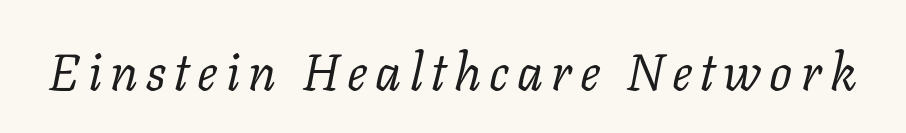
{"serif": "yes", "italic": "yes", "lean": "right", "slant_degrees": 11, "bold": "no", "weight": "regular", "width": "normal", "stroke_contrast": "low", "x_height": "medium", "monospaced": "no", "underline": "no", "glyph_px": 51}
